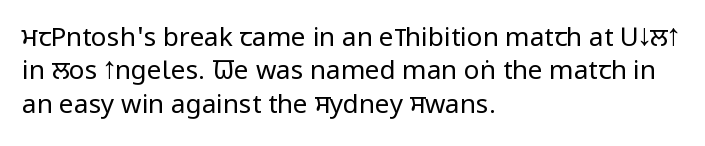
Q: Is the text bold? A: No.
Q: Is the text italic (slanted)? A: No, it is upright.
Q: Is the text underlined? A: No.
Q: How is the paragraph aligned? A: Left-aligned.
Q: Is the spacing between letters normal or unusually wide? A: Normal.
Q: Is the spacing between lines tight, normal or loose? A: Normal.
